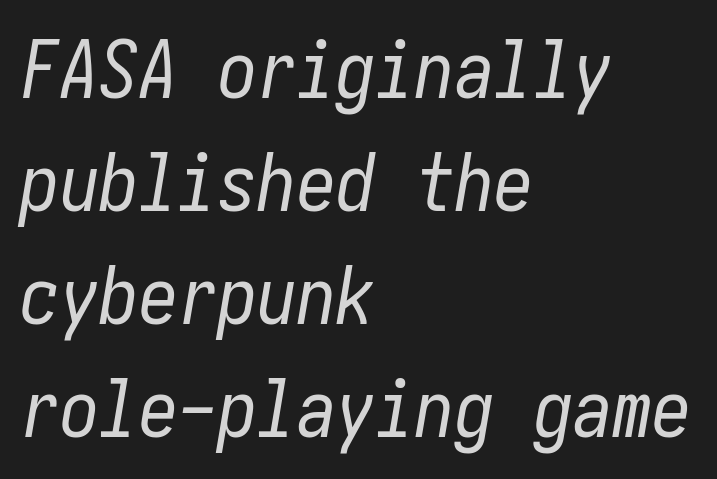
Any mark beneath the type? The region is blank. Notice how descenders clear the ascenders below comfortably — that's standard leading. Is the stroke heavy? The answer is a plain regular-or-lighter. If you drew a ruler down the left edge, every line would touch it.
